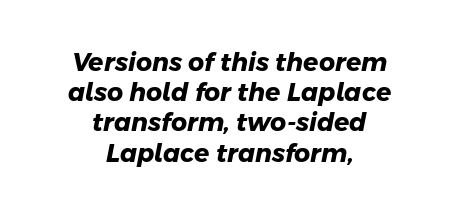
{"bold": "yes", "underline": "no", "align": "center", "line_spacing_ratio": 1.21, "letter_spacing": "normal", "letter_spacing_em": 0.0, "glyph_px": 25}
